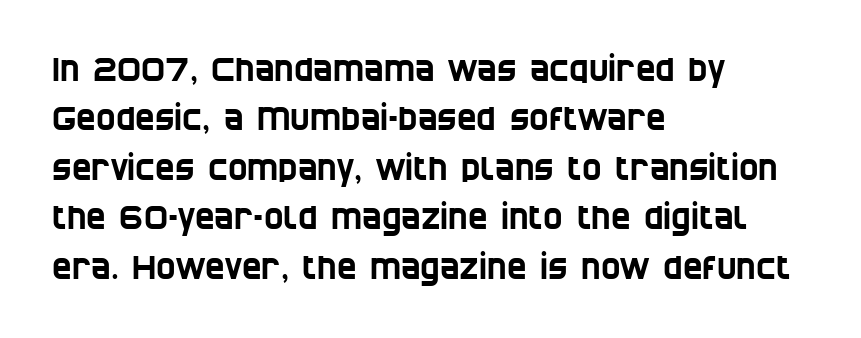
Summary of vertical rhythm: regular, with standard interline spacing. The line texture is even and compact thanks to regular tracking. The type family on display is of the sans-serif kind. Decoration check: the copy has no underline.
